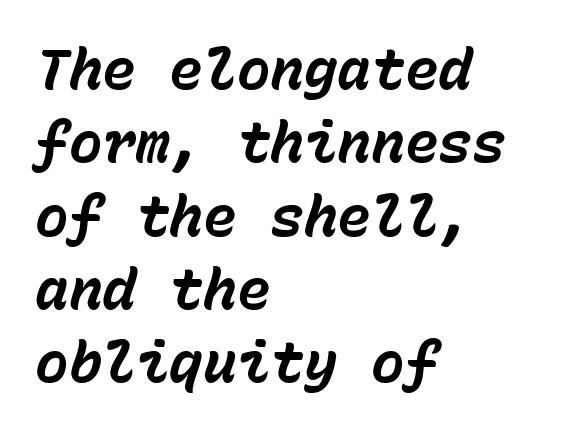
The image shows 56 px bold type, italic (leaning right), monospaced; set left-aligned, normal line spacing (1.31x), normal letter spacing, not underlined; low stroke contrast and a medium x-height.
